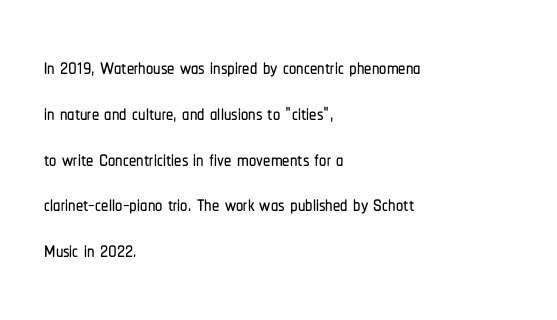
{"serif": "no", "italic": "no", "width": "condensed", "stroke_contrast": "low", "x_height": "medium", "monospaced": "no", "underline": "no", "align": "left", "line_spacing": "normal", "line_spacing_ratio": 1.58, "letter_spacing": "normal", "letter_spacing_em": 0.0, "glyph_px": 29}
